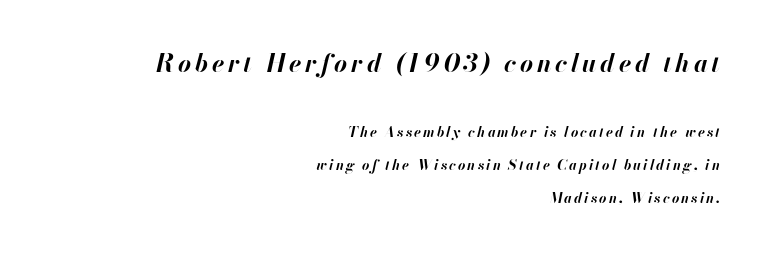
Q: Is the text bold? A: Yes.
Q: Is the text italic (slanted)? A: Yes, it leans right by about 13 degrees.
Q: Is the text underlined? A: No.
Q: How is the paragraph aligned? A: Right-aligned.
Q: Is the spacing between lines tight, normal or loose? A: Loose.
Q: Which block of text is set in a larger size, the first (top) or the second (bottom)? A: The first (top) one.
